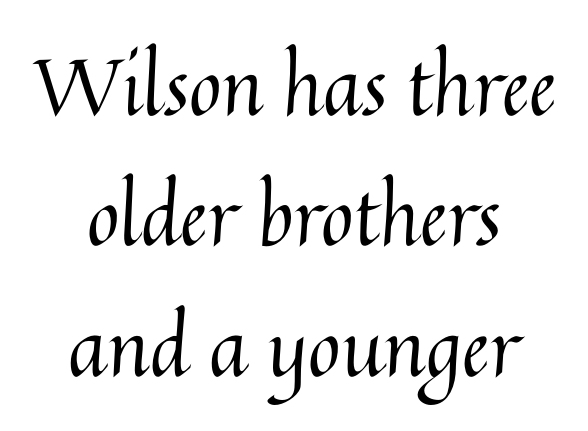
Q: Is the text bold? A: No.
Q: Is the text underlined? A: No.
Q: How is the paragraph aligned? A: Centered.
Q: Is the spacing between letters normal or unusually wide? A: Normal.
Q: Is the spacing between lines tight, normal or loose? A: Normal.
Q: Width (condensed, normal, or wide)? A: Normal.
Q: Stroke contrast? A: Medium.
Q: x-height? A: Medium.
Q: Monospaced? A: No.
